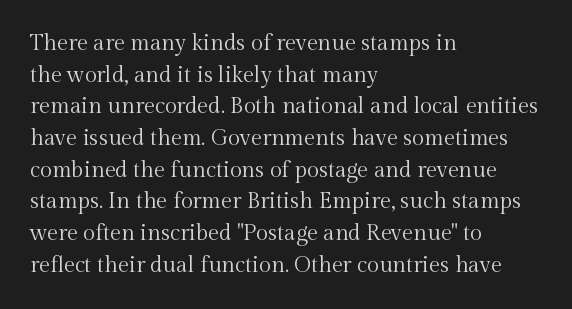
Q: Is the text bold? A: No.
Q: Is the text italic (slanted)? A: No, it is upright.
Q: Is the text underlined? A: No.
Q: How is the paragraph aligned? A: Left-aligned.
Q: Is the spacing between letters normal or unusually wide? A: Normal.
Q: Is the spacing between lines tight, normal or loose? A: Normal.
